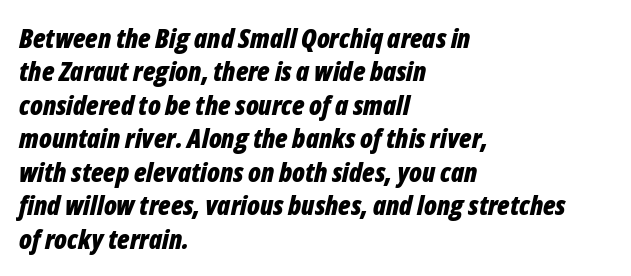
{"italic": "yes", "lean": "right", "slant_degrees": 12, "bold": "yes", "underline": "no", "align": "left", "line_spacing_ratio": 1.24, "letter_spacing": "normal", "letter_spacing_em": 0.0, "glyph_px": 27}
